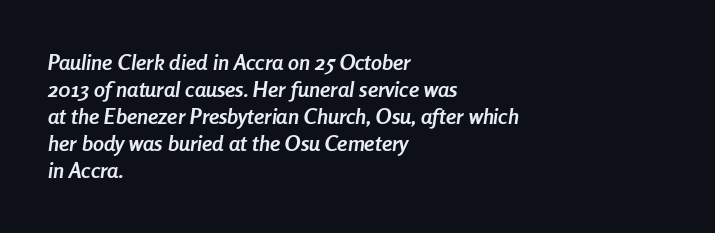
Q: Is the text bold? A: Yes.
Q: Is the text italic (slanted)? A: Yes, it leans right by about 8 degrees.
Q: Is the text underlined? A: No.
Q: How is the paragraph aligned? A: Left-aligned.
Q: Is the spacing between letters normal or unusually wide? A: Normal.
